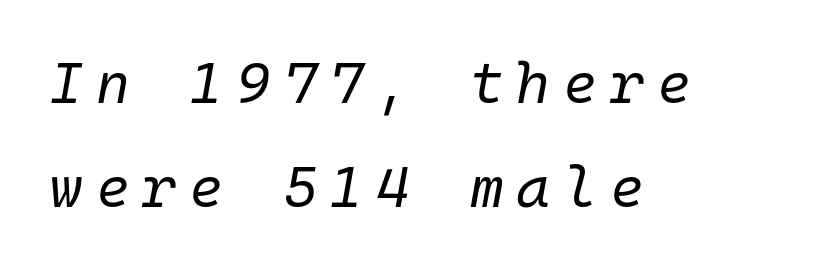
Stroke mass is kept to a normal reading level or below. Compared with typical body copy, the letter spacing here is much looser. This sample is left-justified, so line endings fall wherever the words run out. Here the designer chose a console-style face with uniform glyph widths.
